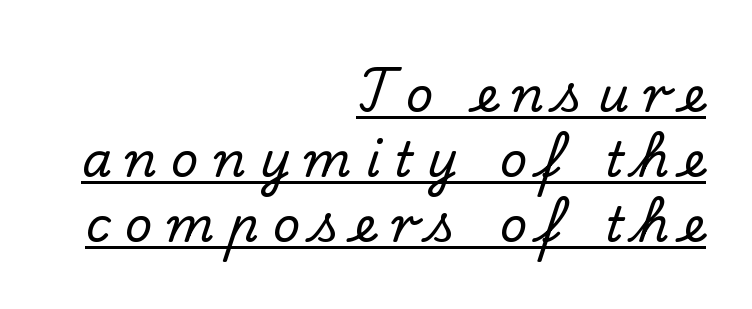
Q: Is the text italic (slanted)? A: Yes.
Q: Is the typeface a serif or a sans-serif typeface? A: Serif.
Q: Is the text underlined? A: Yes.
Q: How is the paragraph aligned? A: Right-aligned.
Q: Is the spacing between letters normal or unusually wide? A: Unusually wide.
Q: Is the spacing between lines tight, normal or loose? A: Normal.
Q: Width (condensed, normal, or wide)? A: Normal.
Q: Stroke contrast? A: Low.
Q: x-height? A: Small.
Q: Monospaced? A: No.
